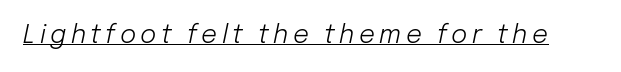
Q: Is the text bold? A: No.
Q: Is the text italic (slanted)? A: Yes, it leans right by about 12 degrees.
Q: Is the text underlined? A: Yes.
